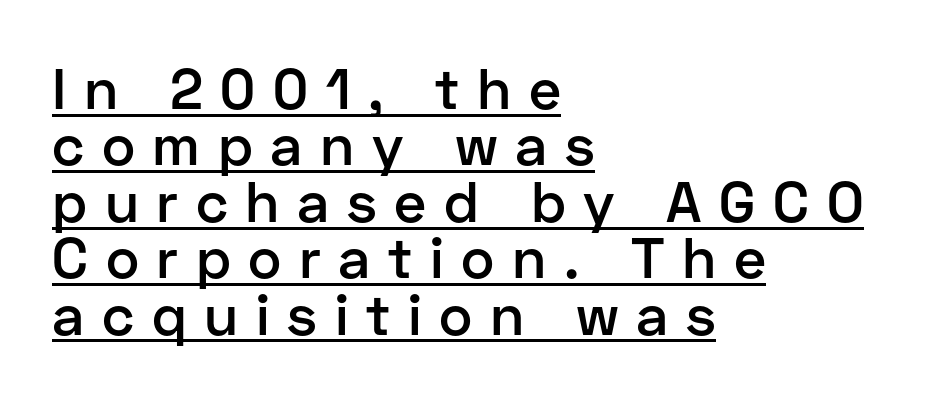
Q: Is the text bold? A: Semi-bold.
Q: Is the text italic (slanted)? A: No, it is upright.
Q: Is the typeface a serif or a sans-serif typeface? A: Sans-serif.
Q: Is the text underlined? A: Yes.
Q: How is the paragraph aligned? A: Left-aligned.
Q: Is the spacing between letters normal or unusually wide? A: Unusually wide.
Q: Is the spacing between lines tight, normal or loose? A: Tight.
Q: Width (condensed, normal, or wide)? A: Normal.
Q: Stroke contrast? A: Low.
Q: x-height? A: Medium.
Q: Monospaced? A: No.
